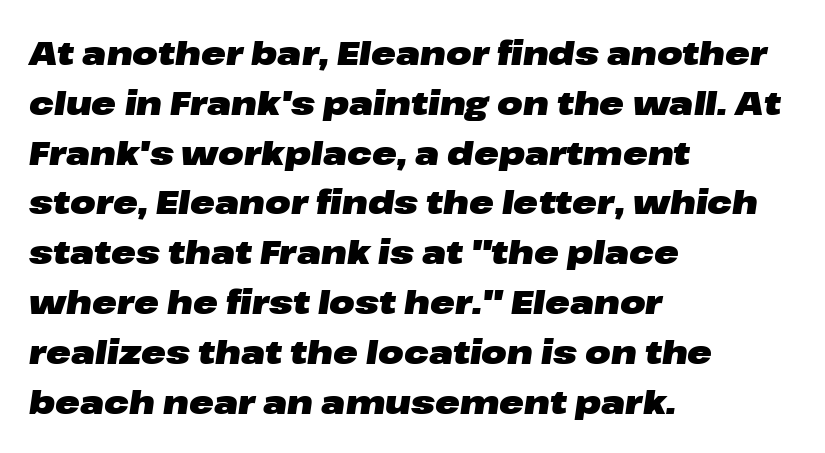
Q: Is the text bold? A: Yes.
Q: Is the text italic (slanted)? A: Yes, it leans right by about 8 degrees.
Q: Is the text underlined? A: No.
Q: How is the paragraph aligned? A: Left-aligned.
Q: Is the spacing between letters normal or unusually wide? A: Normal.
Q: Is the spacing between lines tight, normal or loose? A: Normal.
Q: Width (condensed, normal, or wide)? A: Wide.
Q: Stroke contrast? A: Low.
Q: x-height? A: Medium.
Q: Monospaced? A: No.
